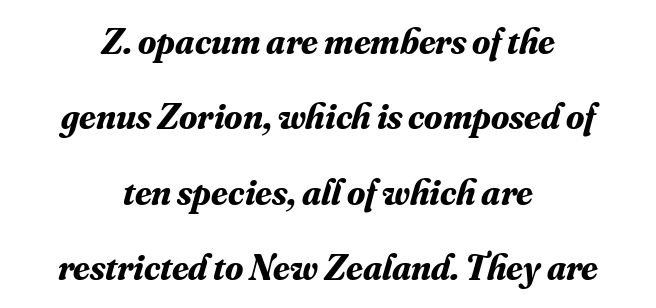
{"serif": "yes", "italic": "yes", "lean": "right", "slant_degrees": 16, "bold": "yes", "weight": "bold", "width": "normal", "stroke_contrast": "medium", "x_height": "small", "monospaced": "no", "underline": "no", "align": "center", "line_spacing": "loose", "line_spacing_ratio": 2.04, "letter_spacing": "normal", "letter_spacing_em": 0.0, "glyph_px": 37}
